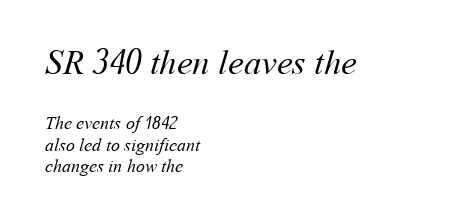
The image shows 35 px regular-weight type; set left-aligned, line spacing 1.18x, normal letter spacing, not underlined; the first (top) block is 1.94x larger; medium stroke contrast and a medium x-height.
